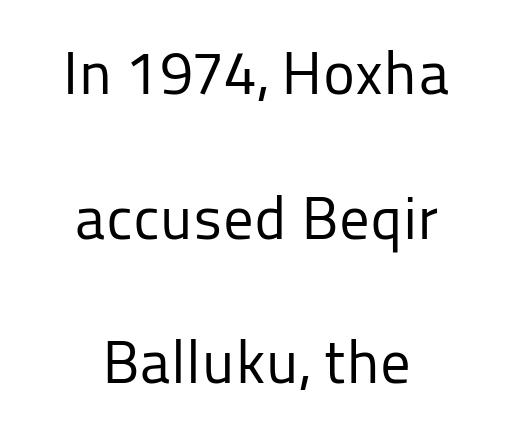
The image shows 61 px regular-weight sans-serif type, upright; set loose line spacing (2.37x), normal letter spacing, not underlined; low stroke contrast and a medium x-height.
